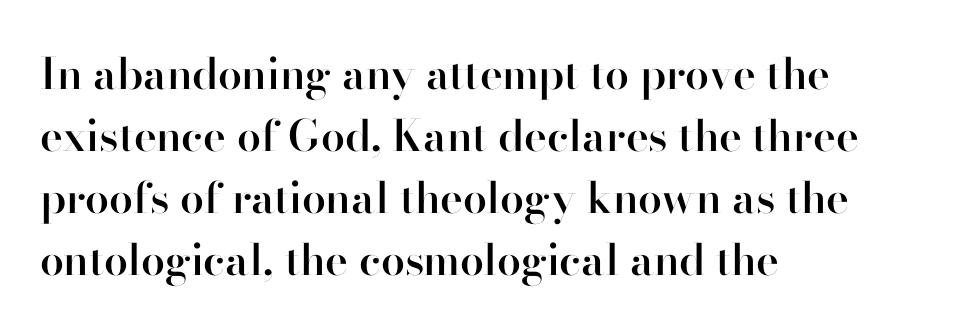
Q: Is the text bold? A: Semi-bold.
Q: Is the text italic (slanted)? A: No, it is upright.
Q: Is the typeface a serif or a sans-serif typeface? A: Sans-serif.
Q: Is the text underlined? A: No.
Q: How is the paragraph aligned? A: Left-aligned.
Q: Is the spacing between letters normal or unusually wide? A: Normal.
Q: Is the spacing between lines tight, normal or loose? A: Normal.
Q: Width (condensed, normal, or wide)? A: Normal.
Q: Stroke contrast? A: High.
Q: x-height? A: Small.
Q: Monospaced? A: No.
